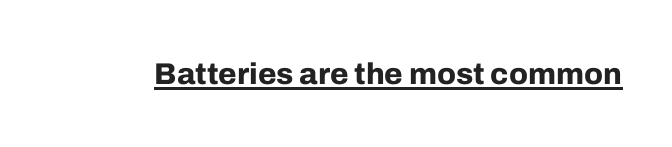
Q: Is the text bold? A: Yes.
Q: Is the text italic (slanted)? A: No, it is upright.
Q: Is the typeface a serif or a sans-serif typeface? A: Sans-serif.
Q: Is the text underlined? A: Yes.
Q: Is the spacing between letters normal or unusually wide? A: Normal.
Q: Width (condensed, normal, or wide)? A: Normal.
Q: Stroke contrast? A: Low.
Q: x-height? A: Medium.
Q: Monospaced? A: No.
